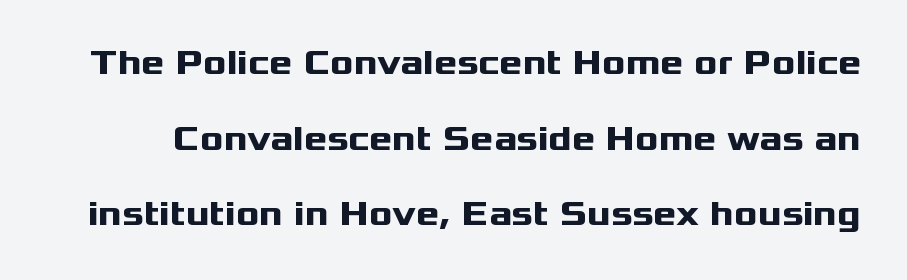
The image shows 35 px heavy, wide sans-serif type, upright; set loose line spacing (2.16x), normal letter spacing, not underlined; medium stroke contrast and a medium x-height.
